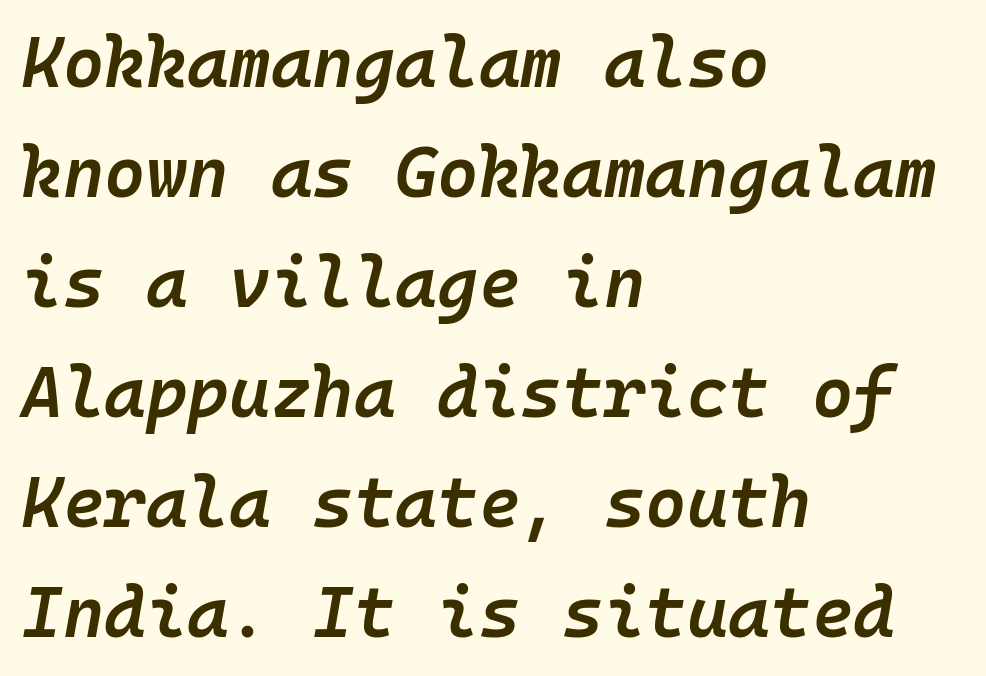
Q: Is the text bold? A: Semi-bold.
Q: Is the text italic (slanted)? A: Yes, it leans right by about 10 degrees.
Q: Is the text underlined? A: No.
Q: How is the paragraph aligned? A: Left-aligned.
Q: Is the spacing between letters normal or unusually wide? A: Normal.
Q: Is the spacing between lines tight, normal or loose? A: Normal.
Q: Width (condensed, normal, or wide)? A: Normal.
Q: Stroke contrast? A: Low.
Q: x-height? A: Medium.
Q: Monospaced? A: Yes.
